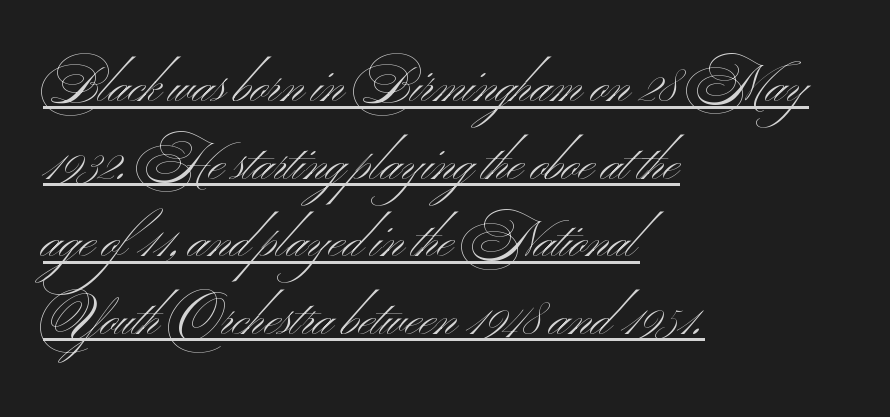
Q: Is the text bold? A: No.
Q: Is the text italic (slanted)? A: Yes.
Q: Is the typeface a serif or a sans-serif typeface? A: Sans-serif.
Q: Is the text underlined? A: Yes.
Q: How is the paragraph aligned? A: Left-aligned.
Q: Is the spacing between letters normal or unusually wide? A: Normal.
Q: Is the spacing between lines tight, normal or loose? A: Normal.
Q: Width (condensed, normal, or wide)? A: Wide.
Q: Stroke contrast? A: Medium.
Q: x-height? A: Small.
Q: Monospaced? A: No.
